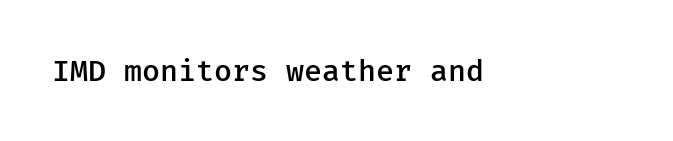
Q: Is the text bold? A: Semi-bold.
Q: Is the text italic (slanted)? A: No, it is upright.
Q: Is the typeface a serif or a sans-serif typeface? A: Sans-serif.
Q: Is the text underlined? A: No.
Q: Is the spacing between letters normal or unusually wide? A: Normal.
Q: Width (condensed, normal, or wide)? A: Normal.
Q: Stroke contrast? A: Low.
Q: x-height? A: Medium.
